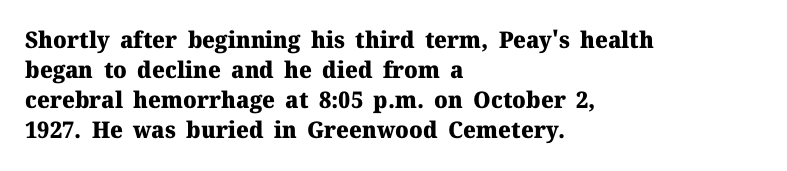
Designer's note — italics off, roman on. Clear beneath every line of the passage. Set as a true bold cut, around the 700 mark. How would I describe the line gaps? Plain and ordinary.
